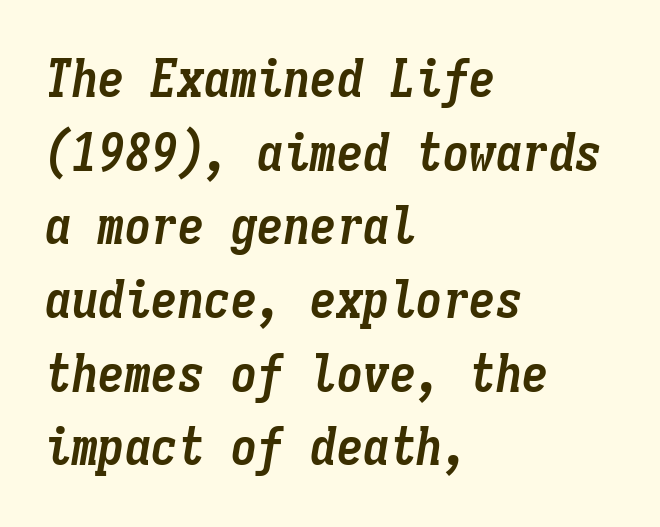
The area under the type is left untouched. Tracking value appears to be zero — textbook default spacing. Quick note: interline space is typical. The face used here is monospaced, like something from a code editor. Is the type bold? Yes — the strokes are clearly thick and heavy. This rendering uses left alignment, leaving the right contour irregular.
